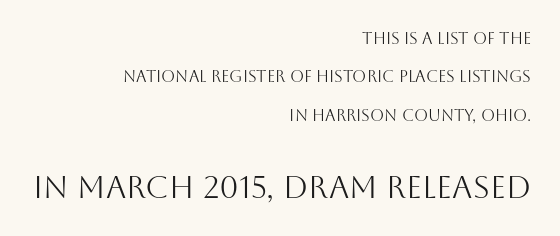
The image shows 31 px light sans-serif type, upright; set right-aligned, loose line spacing (2.4x), normal letter spacing, not underlined; the second (bottom) block is 1.94x larger; medium stroke contrast and a large x-height.
